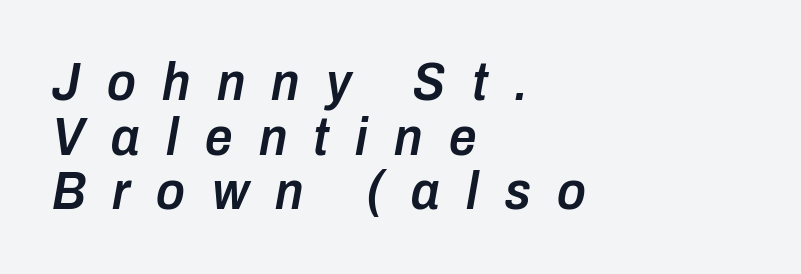
{"italic": "yes", "lean": "right", "slant_degrees": 10, "bold": "semi", "weight": "semibold", "width": "condensed", "stroke_contrast": "low", "x_height": "medium", "monospaced": "no", "underline": "no", "align": "left", "line_spacing": "tight", "line_spacing_ratio": 1.01, "letter_spacing": "wide", "letter_spacing_em": 0.49, "glyph_px": 54}
